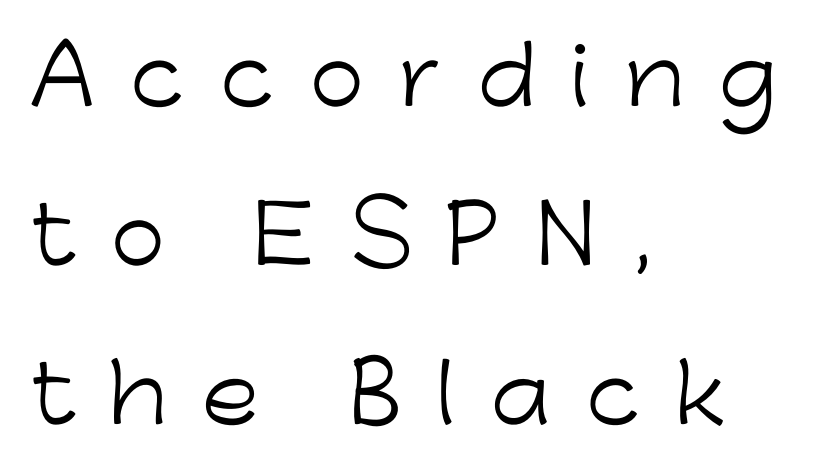
Q: Is the text bold? A: No.
Q: Is the text italic (slanted)? A: No, it is upright.
Q: Is the typeface a serif or a sans-serif typeface? A: Sans-serif.
Q: Is the text underlined? A: No.
Q: How is the paragraph aligned? A: Left-aligned.
Q: Is the spacing between letters normal or unusually wide? A: Unusually wide.
Q: Is the spacing between lines tight, normal or loose? A: Loose.
Q: Width (condensed, normal, or wide)? A: Normal.
Q: Stroke contrast? A: Low.
Q: x-height? A: Medium.
Q: Monospaced? A: No.
